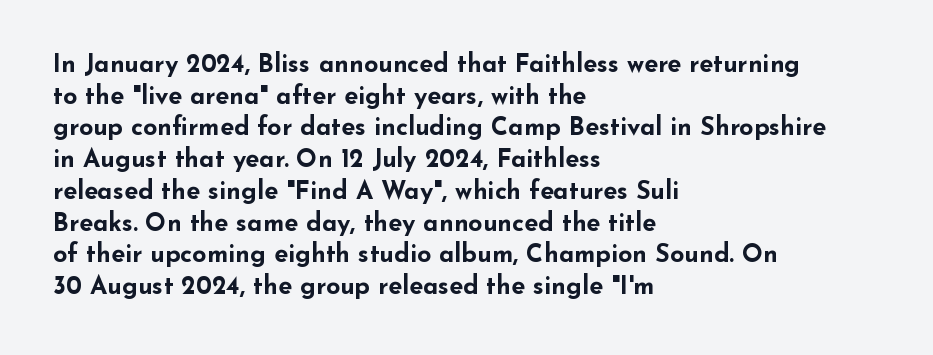
Short and long lines alike share a common starting point at left. The vertical gap from one line to the next is medium. Does the lettering tilt? It doesn't — this is upright. Underline: absent. The tracking reads as untouched default to a designer's eye. Chunky letters — that's bold for sure.
